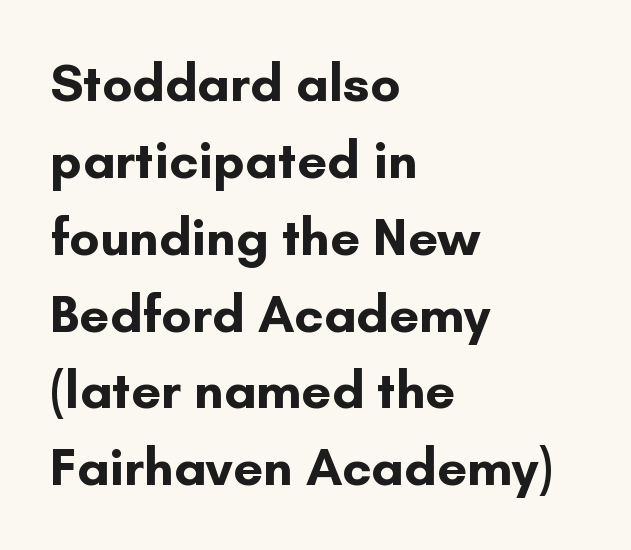
Q: Is the text bold? A: Yes.
Q: Is the text italic (slanted)? A: No, it is upright.
Q: Is the typeface a serif or a sans-serif typeface? A: Sans-serif.
Q: Is the text underlined? A: No.
Q: How is the paragraph aligned? A: Left-aligned.
Q: Is the spacing between letters normal or unusually wide? A: Normal.
Q: Is the spacing between lines tight, normal or loose? A: Normal.
Q: Width (condensed, normal, or wide)? A: Normal.
Q: Stroke contrast? A: Low.
Q: x-height? A: Small.
Q: Monospaced? A: No.
